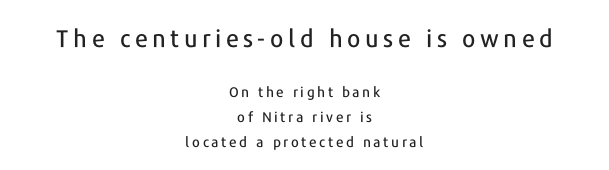
The image shows 24 px text type, upright; set centered, line spacing 1.79x, not underlined; the first (top) block is 1.71x larger.
